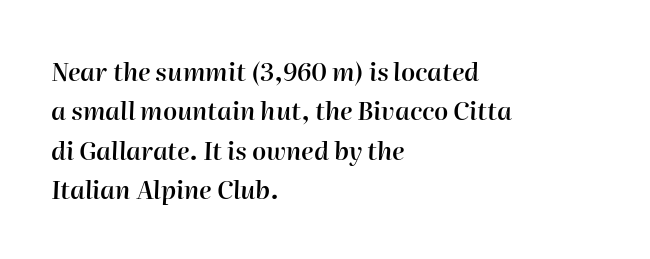
Q: Is the text bold? A: Semi-bold.
Q: Is the text italic (slanted)? A: Yes, it leans right by about 2 degrees.
Q: Is the text underlined? A: No.
Q: How is the paragraph aligned? A: Left-aligned.
Q: Is the spacing between letters normal or unusually wide? A: Normal.
Q: Is the spacing between lines tight, normal or loose? A: Normal.
